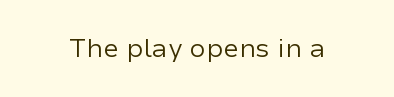
Q: Is the text bold? A: No.
Q: Is the text italic (slanted)? A: No, it is upright.
Q: Is the text underlined? A: No.
Q: Is the spacing between letters normal or unusually wide? A: Normal.
